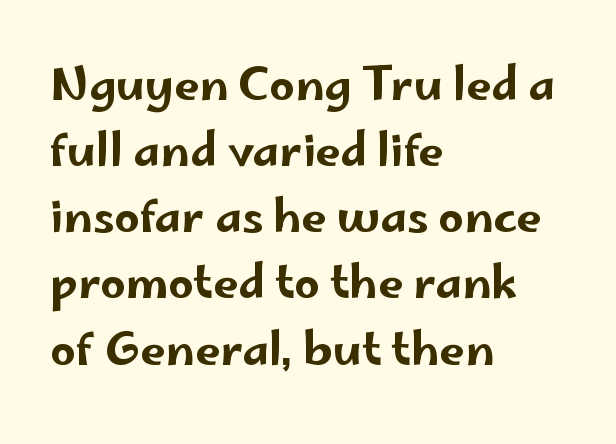
{"serif": "no", "italic": "no", "width": "wide", "stroke_contrast": "low", "x_height": "small", "monospaced": "no", "underline": "no", "align": "left", "line_spacing": "normal", "line_spacing_ratio": 1.47, "letter_spacing": "normal", "letter_spacing_em": 0.0, "glyph_px": 45}
